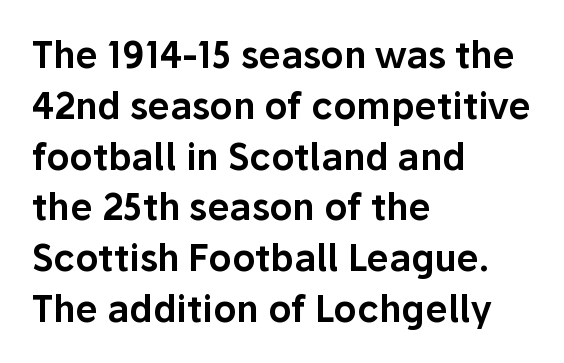
The image shows 36 px sans-serif type, upright; set left-aligned, normal line spacing (1.41x), normal letter spacing, not underlined; low stroke contrast and a medium x-height.
